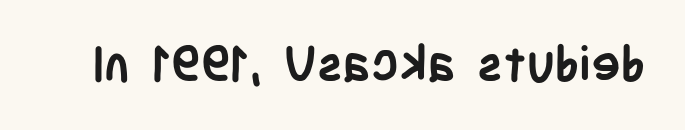
{"serif": "no", "italic": "no", "bold": "yes", "weight": "semibold", "width": "condensed", "stroke_contrast": "low", "x_height": "large", "monospaced": "no", "underline": "no", "letter_spacing": "normal", "letter_spacing_em": 0.0, "glyph_px": 49}
